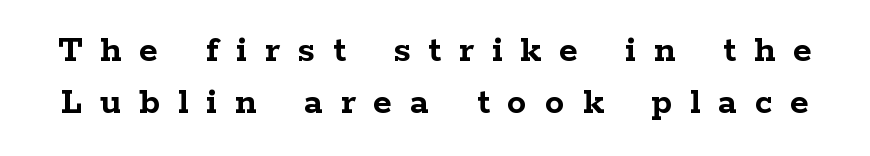
Varying glyph widths throughout — classic text-font behaviour. Students, observe: this is what conventionally led text looks like. Display-style spreading of the glyphs; the letterfit is very open. Descenders hang freely into open space.
